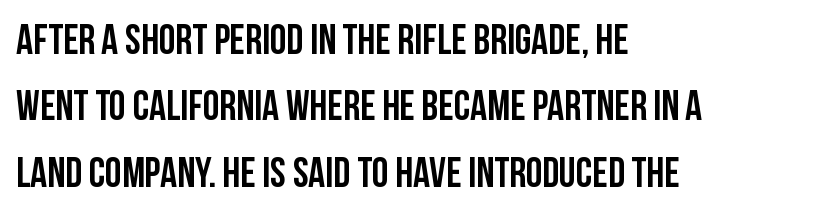
The passage shown is typed in a proportional face where columns would drift. The space beneath each line is pristine and unruled. In terms of posture, this sample is upright. The paragraph has a hard left edge and a soft right edge. Serif or sans? Sans — the stroke terminals are bare. The type is set solid horizontally, with unmodified tracking.
